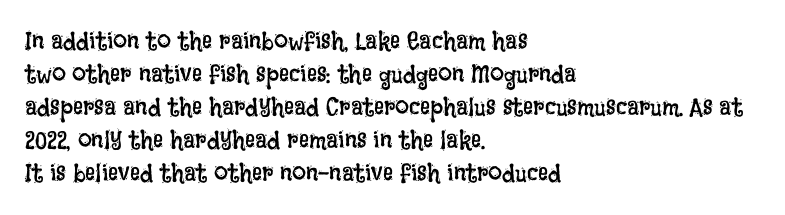
{"italic": "no", "bold": "no", "underline": "no", "align": "left", "line_spacing": "normal", "line_spacing_ratio": 1.32, "letter_spacing": "normal", "letter_spacing_em": 0.0, "glyph_px": 25}
